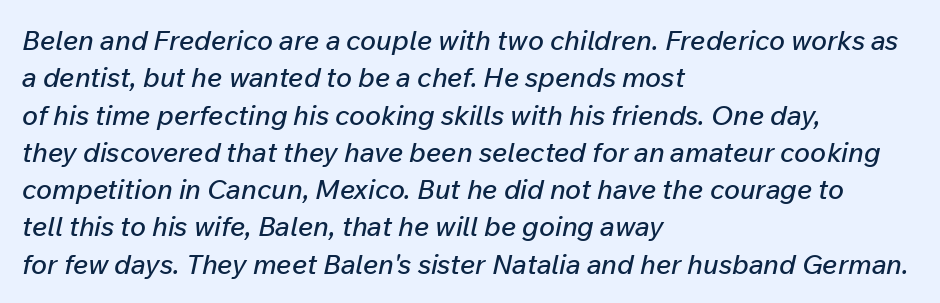
Q: Is the text italic (slanted)? A: Yes, it leans right by about 12 degrees.
Q: Is the text underlined? A: No.
Q: How is the paragraph aligned? A: Left-aligned.
Q: Is the spacing between letters normal or unusually wide? A: Normal.
Q: Is the spacing between lines tight, normal or loose? A: Normal.
